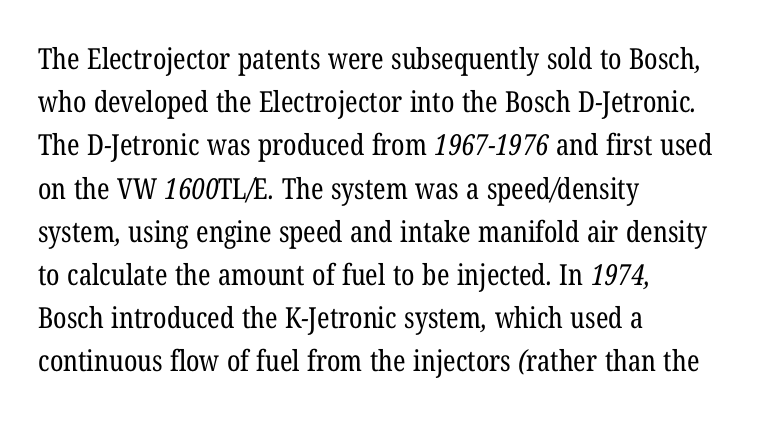
Honestly, there is no underline to notice here at all. In terms of leading, this rendering sits right in the middle. This rendering leaves character spacing at its baseline value. Note: serifs present on the glyphs. Stems here are at most as thick as an everyday book face.
